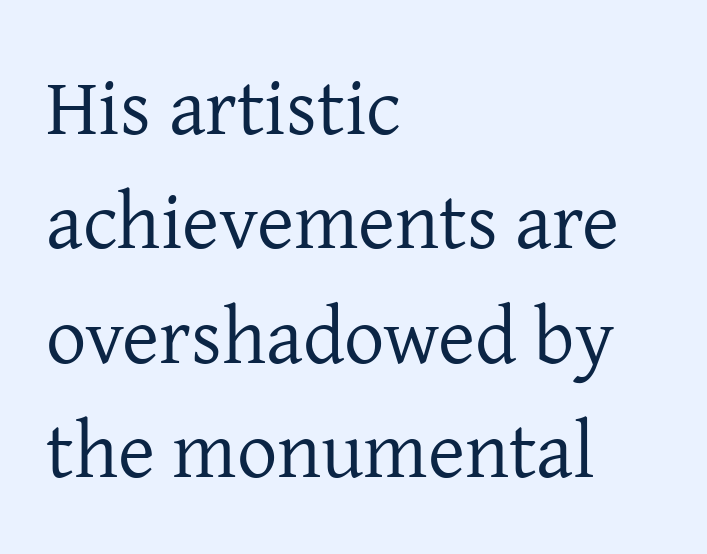
The image shows 80 px regular-weight serif type, upright; set left-aligned, normal line spacing (1.43x), normal letter spacing, not underlined; low stroke contrast and a medium x-height.
